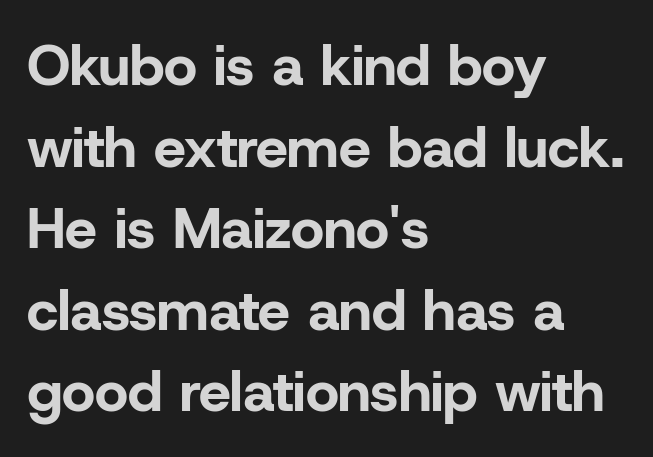
The image shows 57 px bold sans-serif type, upright; set left-aligned, normal line spacing (1.43x), normal letter spacing, not underlined; low stroke contrast and a medium x-height.
